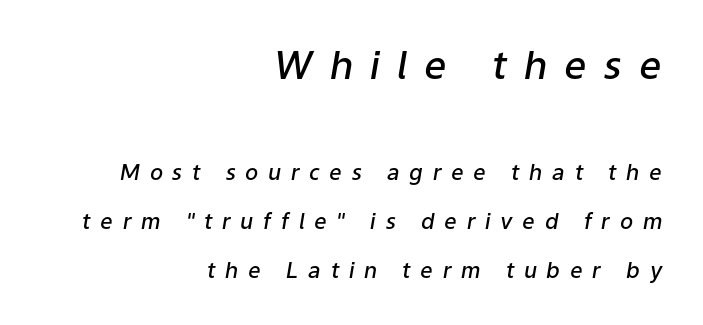
{"italic": "yes", "lean": "right", "slant_degrees": 9, "bold": "semi", "weight": "semibold", "width": "normal", "stroke_contrast": "low", "x_height": "medium", "monospaced": "no", "underline": "no", "align": "right", "line_spacing": "loose", "line_spacing_ratio": 2.21, "letter_spacing": "wide", "letter_spacing_em": 0.44, "larger_block": "first", "size_ratio": 1.77, "glyph_px": 39}
